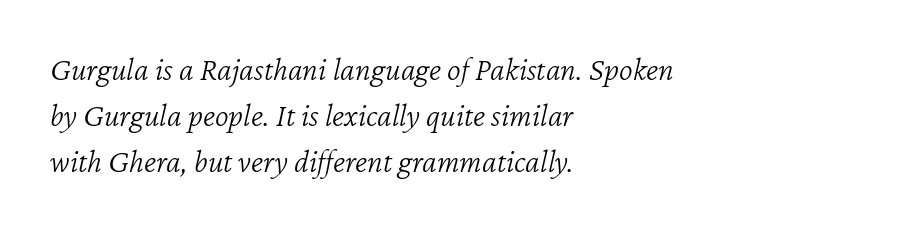
The image shows 33 px light type, italic (leaning right); set left-aligned, normal line spacing (1.4x), normal letter spacing, not underlined; low stroke contrast and a medium x-height.
